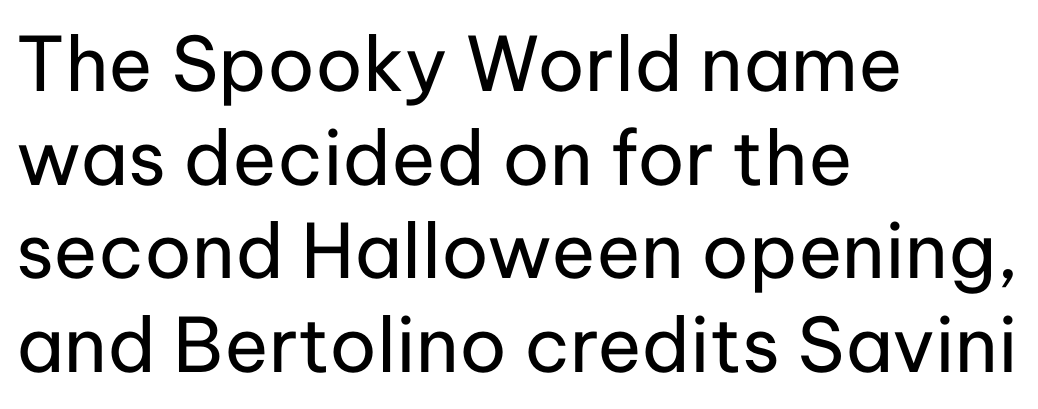
A light-to-regular cut is what we see here. The type sits square on the baseline with zero lean. The leading is moderate, giving the passage an even texture. The baseline area is clear. The paragraph shown leans on its left margin.
